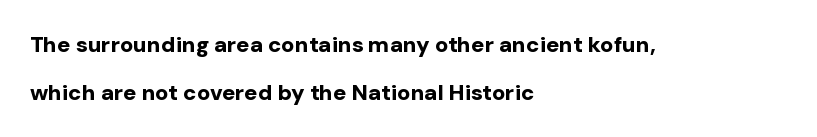
Q: Is the text bold? A: Yes.
Q: Is the text italic (slanted)? A: No, it is upright.
Q: Is the text underlined? A: No.
Q: How is the paragraph aligned? A: Left-aligned.
Q: Is the spacing between letters normal or unusually wide? A: Normal.
Q: Is the spacing between lines tight, normal or loose? A: Loose.
